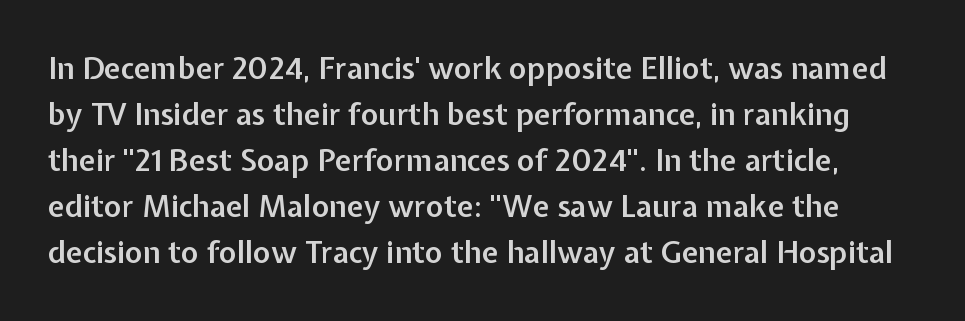
The image shows 30 px semibold sans-serif type, upright; set normal line spacing (1.53x), normal letter spacing, not underlined; low stroke contrast and a medium x-height.
